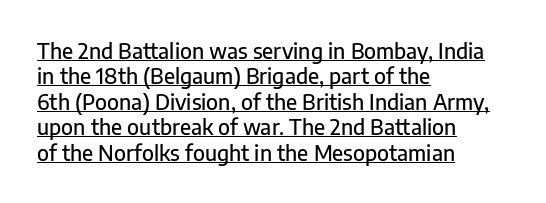
The image shows 21 px text type, upright; set left-aligned, line spacing 1.21x, normal letter spacing, underlined.
